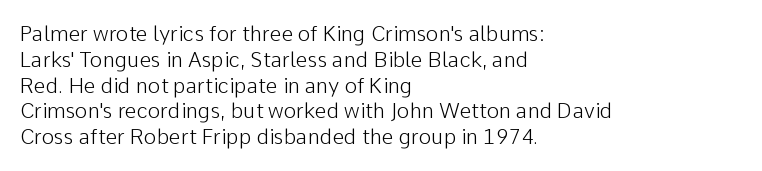
Visually the block forms a straight wall on the left and a jagged coastline on the right. This sample uses plain, unmodified letter spacing. The face looks like a standard text weight, possibly lighter. Check under the words: just untouched page. Does the lettering tilt? It doesn't — this is upright.
